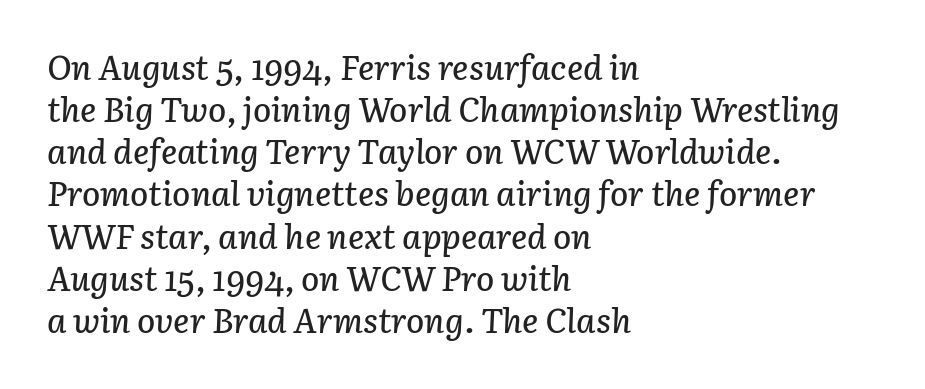
Q: Is the text italic (slanted)? A: Yes, it leans right by about 3 degrees.
Q: Is the text underlined? A: No.
Q: How is the paragraph aligned? A: Left-aligned.
Q: Is the spacing between letters normal or unusually wide? A: Normal.
Q: Width (condensed, normal, or wide)? A: Normal.
Q: Stroke contrast? A: Low.
Q: x-height? A: Medium.
Q: Monospaced? A: No.
